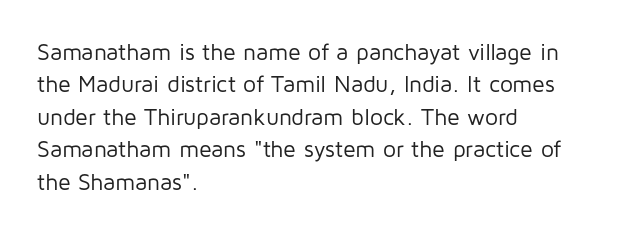
Q: Is the text bold? A: No.
Q: Is the text italic (slanted)? A: No, it is upright.
Q: Is the text underlined? A: No.
Q: How is the paragraph aligned? A: Left-aligned.
Q: Is the spacing between letters normal or unusually wide? A: Normal.
Q: Is the spacing between lines tight, normal or loose? A: Normal.
